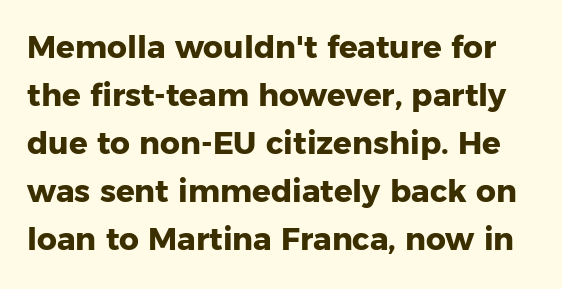
{"serif": "no", "italic": "no", "bold": "yes", "weight": "heavy", "width": "normal", "stroke_contrast": "low", "x_height": "medium", "monospaced": "no", "underline": "no", "line_spacing": "normal", "line_spacing_ratio": 1.55, "letter_spacing": "normal", "letter_spacing_em": 0.0, "glyph_px": 31}
